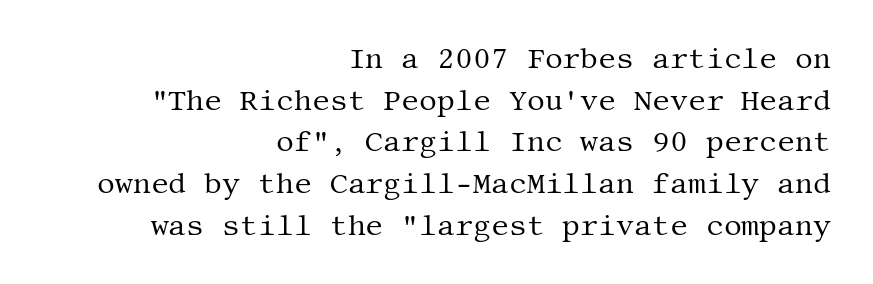
{"serif": "yes", "italic": "no", "bold": "no", "weight": "regular", "width": "normal", "stroke_contrast": "medium", "x_height": "large", "underline": "no", "align": "right", "line_spacing": "normal", "line_spacing_ratio": 1.49, "letter_spacing": "normal", "letter_spacing_em": 0.0, "glyph_px": 28}
